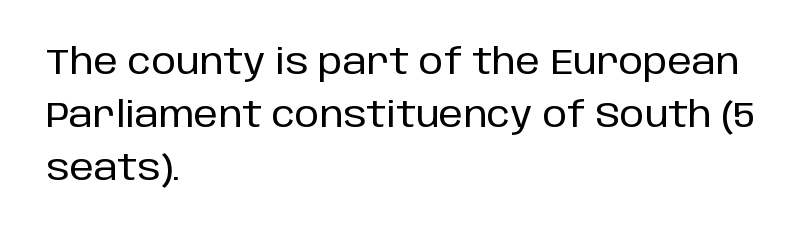
{"serif": "no", "italic": "no", "width": "normal", "stroke_contrast": "low", "x_height": "large", "monospaced": "no", "underline": "no", "align": "left", "line_spacing": "normal", "line_spacing_ratio": 1.52, "letter_spacing": "normal", "letter_spacing_em": 0.0, "glyph_px": 35}
